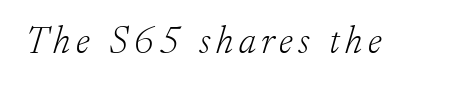
Unbolded letterforms with no extra heft. You could not count columns in this text — the font is proportionally spaced. In terms of letterform style, serifs are clearly present. The strip under each line holds only bare page. Style check: oblique.
